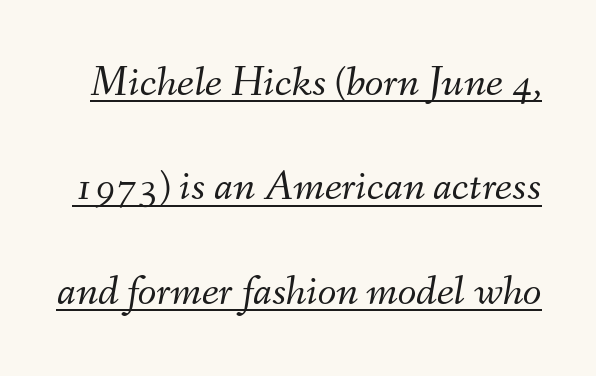
Q: Is the text bold? A: No.
Q: Is the text italic (slanted)? A: Yes, it leans right by about 9 degrees.
Q: Is the text underlined? A: Yes.
Q: Is the spacing between letters normal or unusually wide? A: Normal.
Q: Is the spacing between lines tight, normal or loose? A: Loose.
Q: Width (condensed, normal, or wide)? A: Normal.
Q: Stroke contrast? A: Medium.
Q: x-height? A: Small.
Q: Monospaced? A: No.
